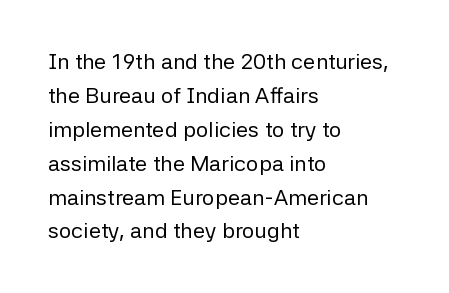
These lines stack with their left ends in a neat column. Any mark beneath the type? The region is blank. Short note: letters normally spaced. The type sits square on the baseline with zero lean.
